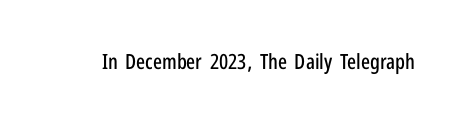
{"italic": "no", "underline": "no", "letter_spacing": "normal", "letter_spacing_em": 0.0, "glyph_px": 21}
